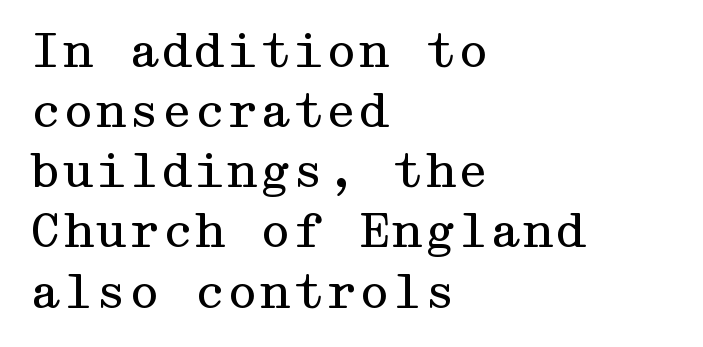
Q: Is the text bold? A: No.
Q: Is the text italic (slanted)? A: No, it is upright.
Q: Is the typeface a serif or a sans-serif typeface? A: Serif.
Q: Is the text underlined? A: No.
Q: How is the paragraph aligned? A: Left-aligned.
Q: Is the spacing between letters normal or unusually wide? A: Normal.
Q: Is the spacing between lines tight, normal or loose? A: Normal.
Q: Width (condensed, normal, or wide)? A: Wide.
Q: Stroke contrast? A: Medium.
Q: x-height? A: Medium.
